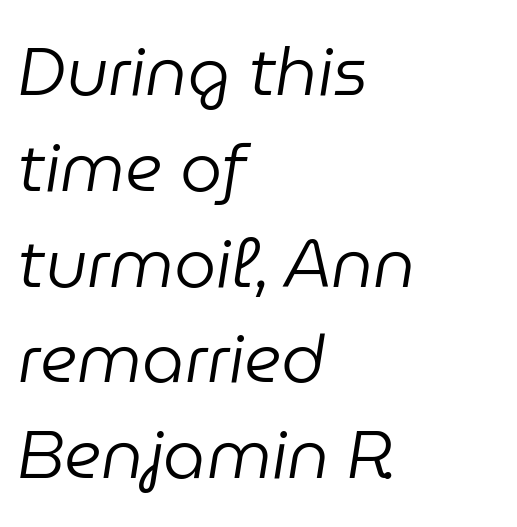
Q: Is the text bold? A: No.
Q: Is the text italic (slanted)? A: Yes, it leans right by about 9 degrees.
Q: Is the text underlined? A: No.
Q: How is the paragraph aligned? A: Left-aligned.
Q: Is the spacing between letters normal or unusually wide? A: Normal.
Q: Is the spacing between lines tight, normal or loose? A: Normal.
Q: Width (condensed, normal, or wide)? A: Normal.
Q: Stroke contrast? A: Low.
Q: x-height? A: Medium.
Q: Monospaced? A: No.
